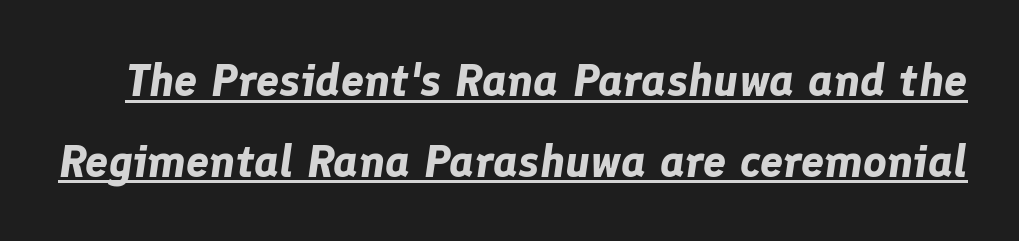
{"italic": "yes", "lean": "right", "slant_degrees": 8, "bold": "yes", "weight": "bold", "width": "normal", "stroke_contrast": "low", "x_height": "medium", "monospaced": "no", "underline": "yes", "line_spacing_ratio": 1.76, "letter_spacing": "normal", "letter_spacing_em": 0.0, "glyph_px": 46}
